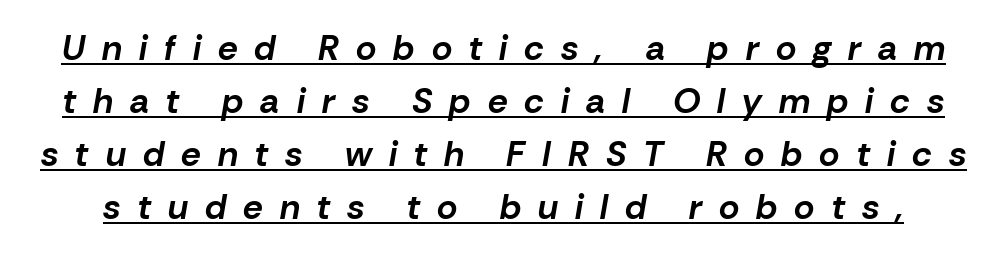
The image shows 35 px bold type, italic (leaning right); set normal line spacing (1.51x), unusually wide letter spacing (+0.49 em), underlined; low stroke contrast and a medium x-height.
